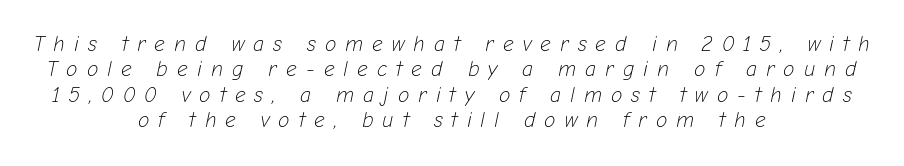
{"italic": "yes", "lean": "right", "slant_degrees": 12, "bold": "no", "underline": "no", "align": "center", "line_spacing_ratio": 1.21, "letter_spacing": "wide", "letter_spacing_em": 0.43, "glyph_px": 21}
